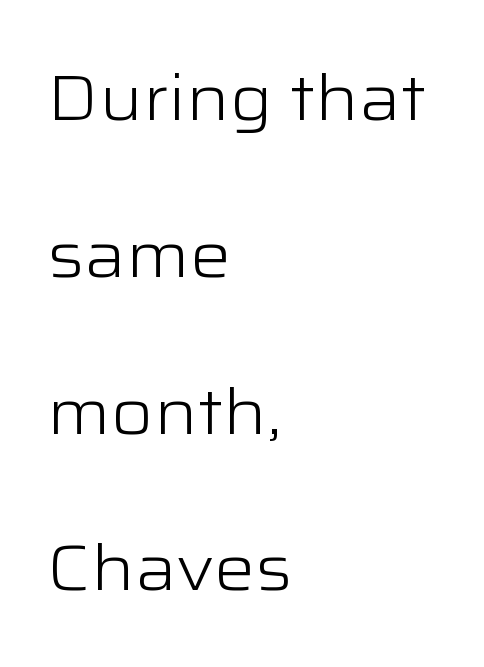
Q: Is the text bold? A: No.
Q: Is the text italic (slanted)? A: No, it is upright.
Q: Is the typeface a serif or a sans-serif typeface? A: Sans-serif.
Q: Is the text underlined? A: No.
Q: How is the paragraph aligned? A: Left-aligned.
Q: Is the spacing between letters normal or unusually wide? A: Normal.
Q: Is the spacing between lines tight, normal or loose? A: Loose.
Q: Width (condensed, normal, or wide)? A: Wide.
Q: Stroke contrast? A: Low.
Q: x-height? A: Medium.
Q: Monospaced? A: No.
